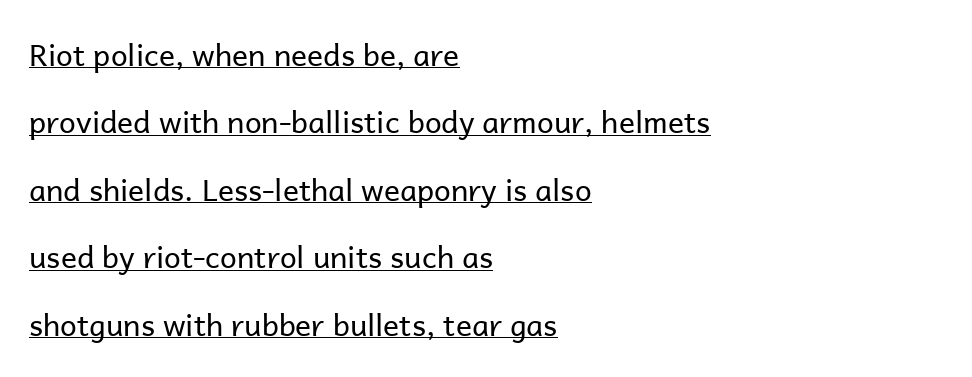
The image shows 30 px regular-weight sans-serif type, upright; set left-aligned, loose line spacing (2.25x), normal letter spacing, underlined; low stroke contrast and a medium x-height.
